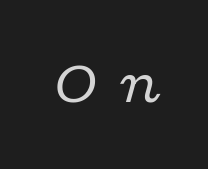
Q: Is the text bold? A: No.
Q: Is the text italic (slanted)? A: Yes, it leans right by about 16 degrees.
Q: Is the typeface a serif or a sans-serif typeface? A: Serif.
Q: Is the text underlined? A: No.
Q: Is the spacing between letters normal or unusually wide? A: Unusually wide.
Q: Width (condensed, normal, or wide)? A: Wide.
Q: Stroke contrast? A: Low.
Q: x-height? A: Medium.
Q: Monospaced? A: No.
